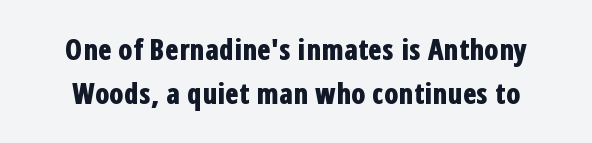
{"serif": "no", "italic": "no", "bold": "yes", "weight": "bold", "width": "condensed", "stroke_contrast": "low", "x_height": "medium", "monospaced": "no", "underline": "no", "line_spacing": "normal", "line_spacing_ratio": 1.57, "letter_spacing": "normal", "letter_spacing_em": 0.0, "glyph_px": 28}
